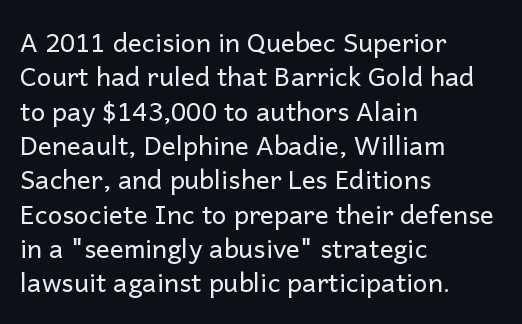
{"italic": "no", "bold": "no", "underline": "no", "align": "left", "line_spacing": "normal", "line_spacing_ratio": 1.32, "letter_spacing": "normal", "letter_spacing_em": 0.0, "glyph_px": 26}
